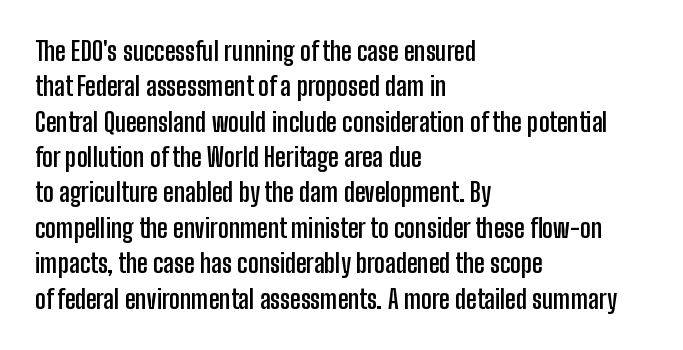
The image shows 26 px bold type, upright; set left-aligned, normal line spacing (1.36x), normal letter spacing, not underlined.
